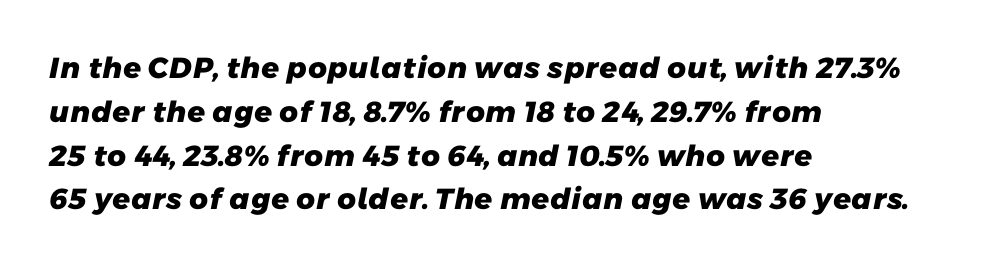
{"serif": "no", "bold": "yes", "weight": "heavy", "width": "normal", "stroke_contrast": "low", "x_height": "medium", "monospaced": "no", "underline": "no", "align": "left", "line_spacing": "normal", "line_spacing_ratio": 1.51, "letter_spacing": "normal", "letter_spacing_em": 0.0, "glyph_px": 29}
